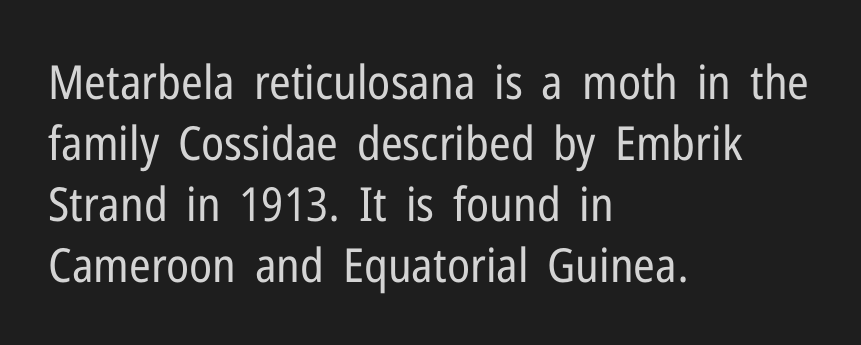
Each letter keeps its own natural width here, so spacing adapts to shape. Weight class: somewhere from thin through regular. Check the space under the baseline: it is left empty. To sum up the face: it is a sans, with no serifs. The paragraph shown leans on its left margin. Leading matches the norm, producing a regular column.
